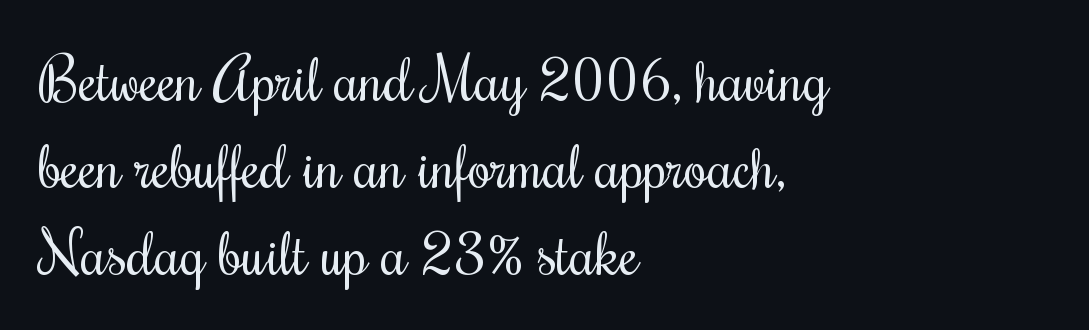
The image shows 60 px regular-weight, condensed type; set left-aligned, normal line spacing (1.45x), normal letter spacing, not underlined; medium stroke contrast and a small x-height.
